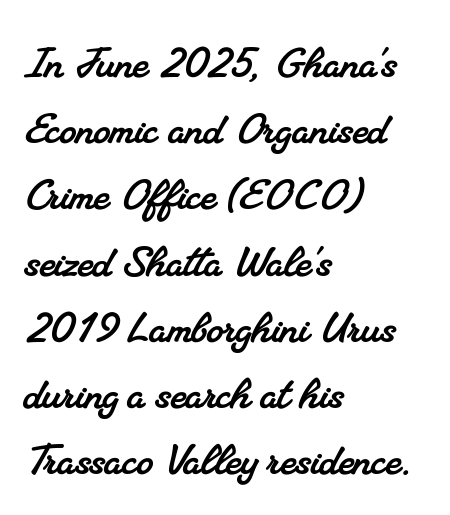
Q: Is the typeface a serif or a sans-serif typeface? A: Serif.
Q: Is the text underlined? A: No.
Q: How is the paragraph aligned? A: Left-aligned.
Q: Is the spacing between letters normal or unusually wide? A: Normal.
Q: Is the spacing between lines tight, normal or loose? A: Normal.
Q: Width (condensed, normal, or wide)? A: Normal.
Q: Stroke contrast? A: Medium.
Q: x-height? A: Small.
Q: Monospaced? A: No.
